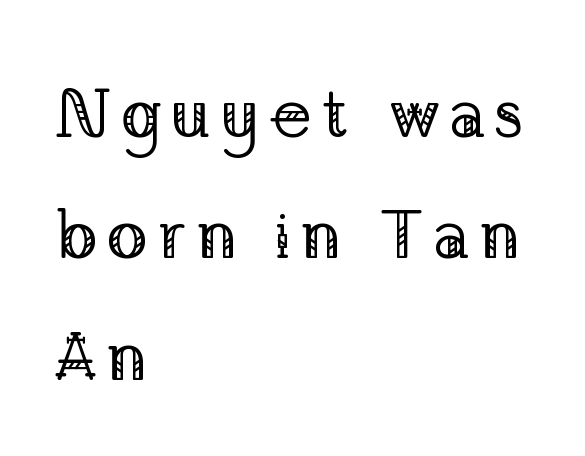
Vertical strokes here are truly vertical. Clear beneath every line of the passage. Stroke terminals: seriffed. The text block is weighted toward the left margin, trailing off unevenly rightward. These lines are rendered in a variable-pitch font. Bold? No — there's no thickening of the strokes.
